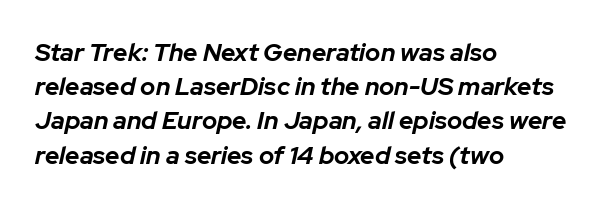
Q: Is the text bold? A: Yes.
Q: Is the text italic (slanted)? A: Yes, it leans right by about 12 degrees.
Q: Is the text underlined? A: No.
Q: How is the paragraph aligned? A: Left-aligned.
Q: Is the spacing between letters normal or unusually wide? A: Normal.
Q: Is the spacing between lines tight, normal or loose? A: Normal.
